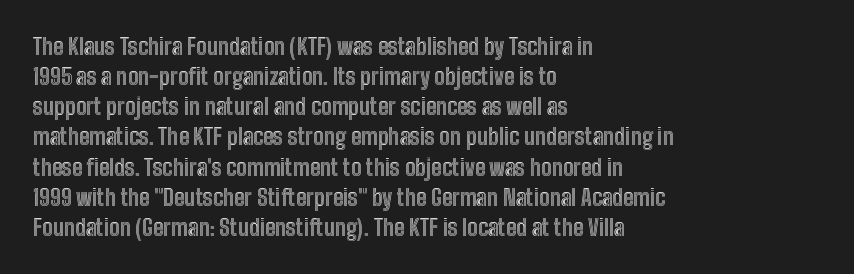
The lettering stays uniformly vertical, giving the passage a roman look. The text block is weighted toward the left margin, trailing off unevenly rightward. A typesetter would call this zero additional tracking. Evenly set lines give the paragraph a standard silhouette.
